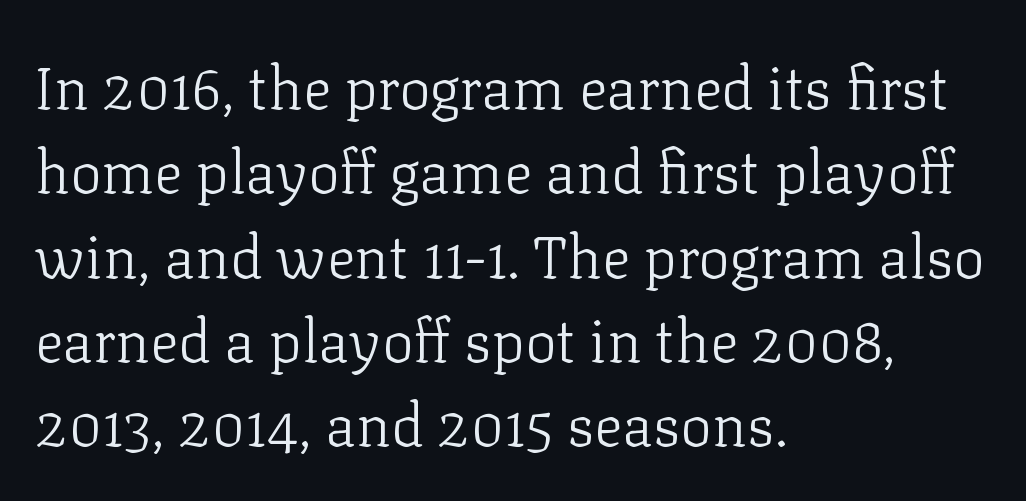
The image shows 59 px light serif type, upright; set left-aligned, normal line spacing (1.43x), normal letter spacing, not underlined; low stroke contrast and a medium x-height.
